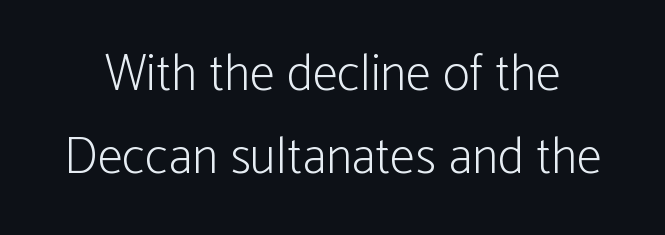
The image shows 51 px light, condensed sans-serif type, upright; set normal line spacing (1.63x), normal letter spacing, not underlined; low stroke contrast and a medium x-height.
